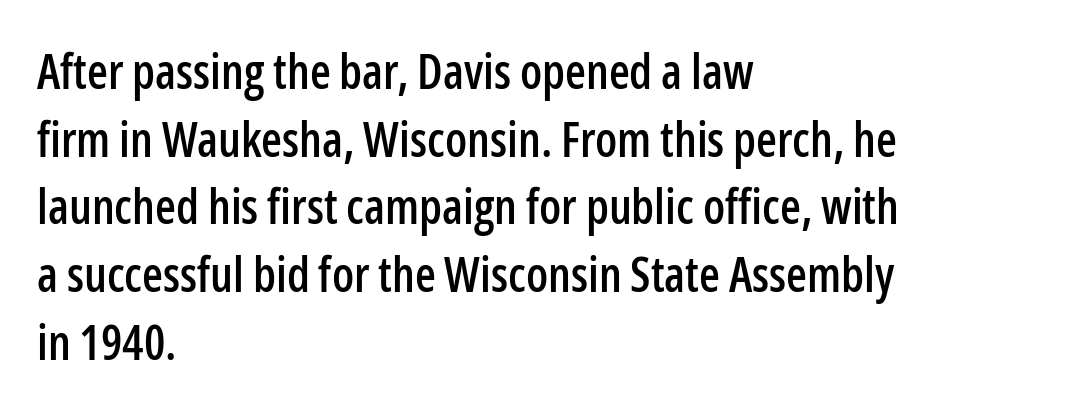
Q: Is the text italic (slanted)? A: No, it is upright.
Q: Is the typeface a serif or a sans-serif typeface? A: Sans-serif.
Q: Is the text underlined? A: No.
Q: How is the paragraph aligned? A: Left-aligned.
Q: Is the spacing between letters normal or unusually wide? A: Normal.
Q: Is the spacing between lines tight, normal or loose? A: Normal.
Q: Width (condensed, normal, or wide)? A: Condensed.
Q: Stroke contrast? A: Low.
Q: x-height? A: Medium.
Q: Monospaced? A: No.
